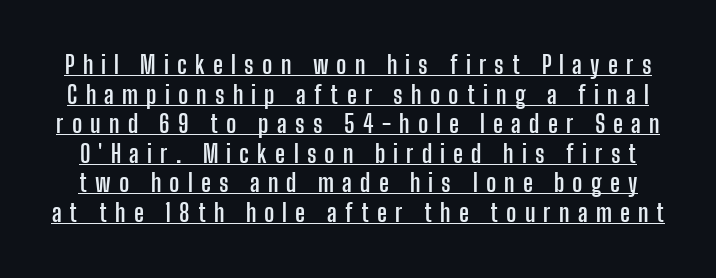
{"italic": "no", "bold": "yes", "underline": "yes", "line_spacing_ratio": 1.23, "letter_spacing": "wide", "letter_spacing_em": 0.34, "glyph_px": 24}
